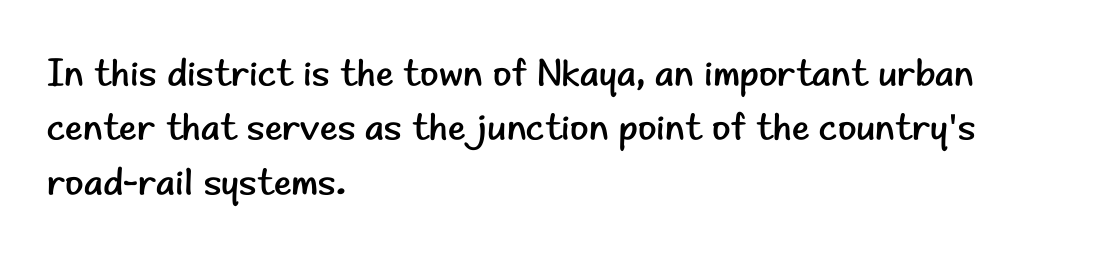
The image shows 38 px regular-weight sans-serif type, upright; set left-aligned, normal line spacing (1.43x), normal letter spacing, not underlined; low stroke contrast and a small x-height.
